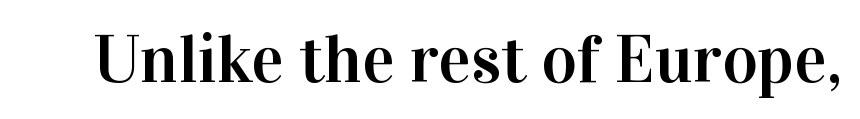
{"serif": "yes", "italic": "no", "width": "normal", "stroke_contrast": "high", "x_height": "medium", "monospaced": "no", "underline": "no", "letter_spacing": "normal", "letter_spacing_em": 0.0, "glyph_px": 68}
